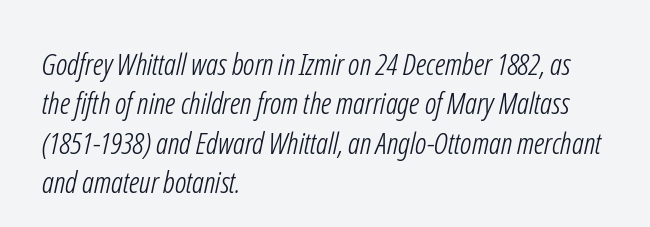
{"serif": "no", "bold": "no", "weight": "light", "width": "condensed", "stroke_contrast": "low", "x_height": "medium", "monospaced": "no", "underline": "no", "align": "left", "line_spacing": "normal", "line_spacing_ratio": 1.31, "letter_spacing": "normal", "letter_spacing_em": 0.0, "glyph_px": 30}
